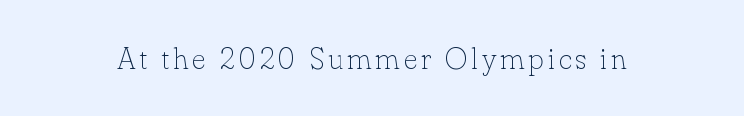
The image shows 30 px thin serif type, upright; set not underlined; low stroke contrast and a small x-height.
